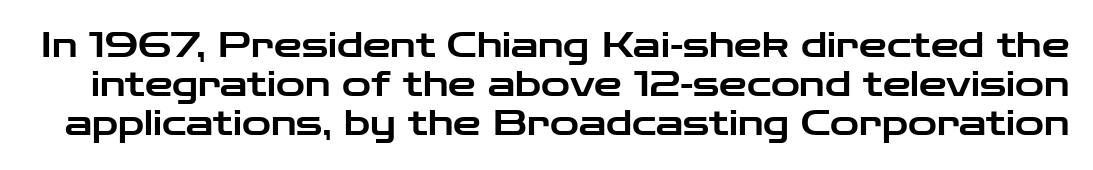
{"serif": "no", "italic": "no", "width": "wide", "stroke_contrast": "low", "x_height": "medium", "monospaced": "no", "underline": "no", "line_spacing": "tight", "line_spacing_ratio": 1.12, "letter_spacing": "normal", "letter_spacing_em": 0.0, "glyph_px": 35}
